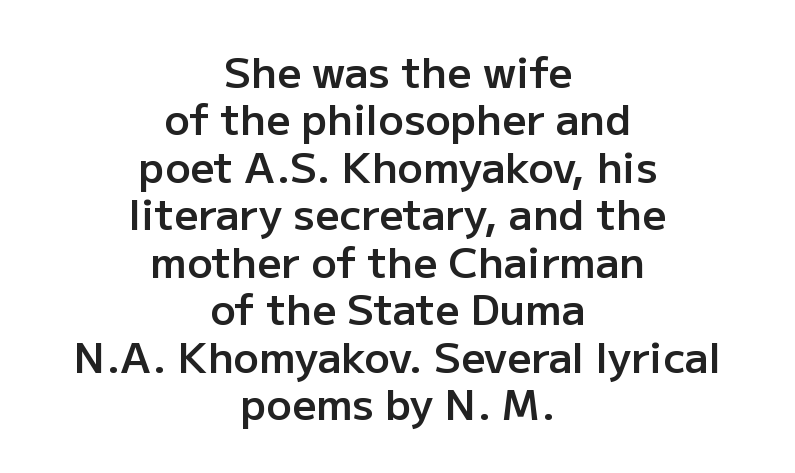
Words float on clear page, feet unadorned. Note the varied advance widths — an 'i' is clearly narrower than an 'm'. In terms of weight, the rendering is demibold, just under bold. Vertical spacing — tight. In terms of letterspacing, this is plain default setting. The typeface chosen for these lines omits serifs.
